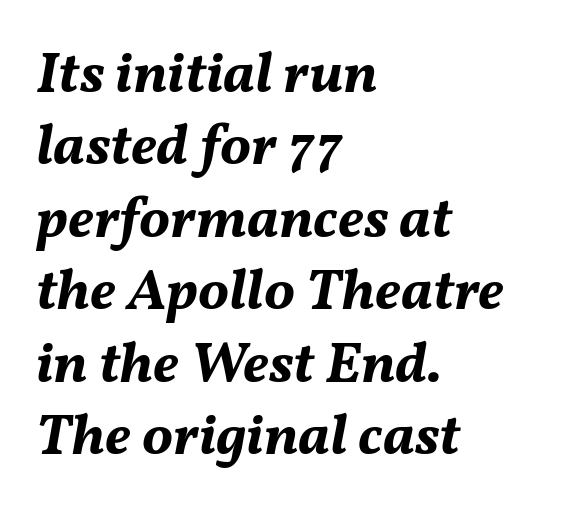
{"italic": "yes", "lean": "right", "slant_degrees": 11, "bold": "yes", "weight": "bold", "width": "normal", "stroke_contrast": "medium", "x_height": "medium", "monospaced": "no", "underline": "no", "align": "left", "line_spacing": "normal", "line_spacing_ratio": 1.25, "letter_spacing": "normal", "letter_spacing_em": 0.0, "glyph_px": 58}
